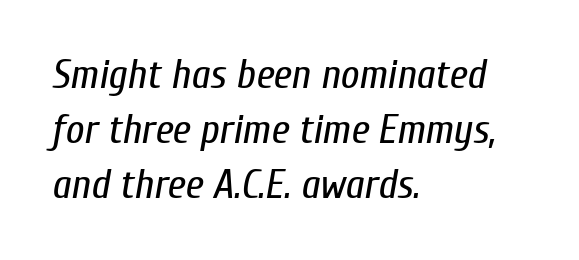
The image shows 41 px regular-weight, condensed type, italic (leaning right); set left-aligned, normal line spacing (1.34x), normal letter spacing, not underlined; low stroke contrast and a medium x-height.
